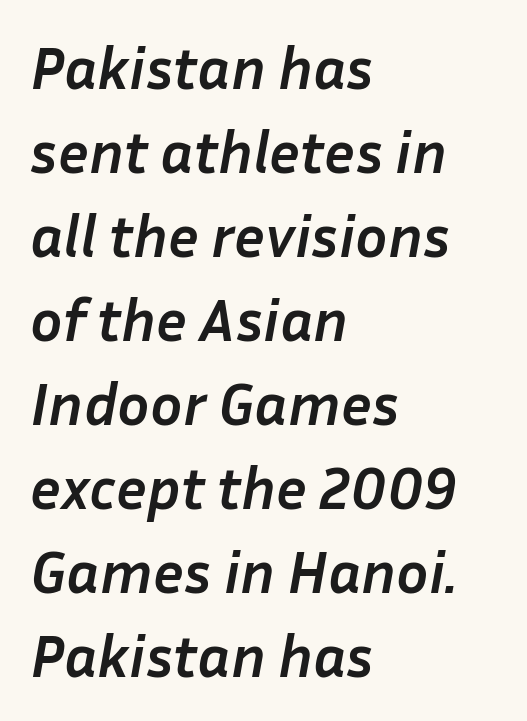
{"italic": "yes", "lean": "right", "slant_degrees": 10, "bold": "yes", "weight": "semibold", "width": "normal", "stroke_contrast": "low", "x_height": "medium", "monospaced": "no", "underline": "no", "align": "left", "line_spacing": "normal", "line_spacing_ratio": 1.4, "letter_spacing": "normal", "letter_spacing_em": 0.0, "glyph_px": 60}
